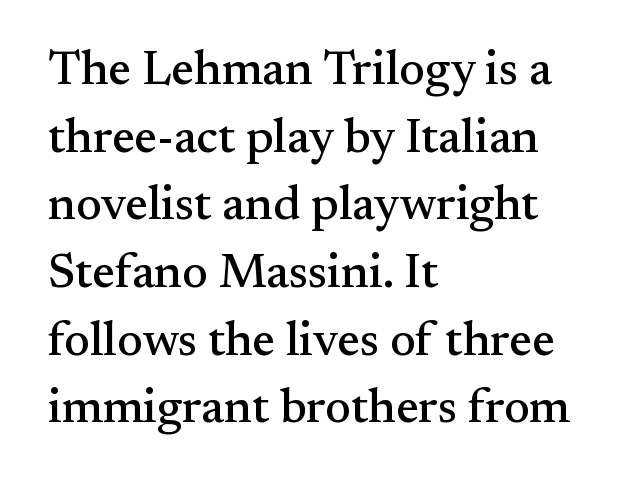
{"serif": "yes", "italic": "no", "width": "normal", "stroke_contrast": "medium", "x_height": "small", "monospaced": "no", "underline": "no", "align": "left", "line_spacing": "normal", "line_spacing_ratio": 1.41, "letter_spacing": "normal", "letter_spacing_em": 0.0, "glyph_px": 48}
